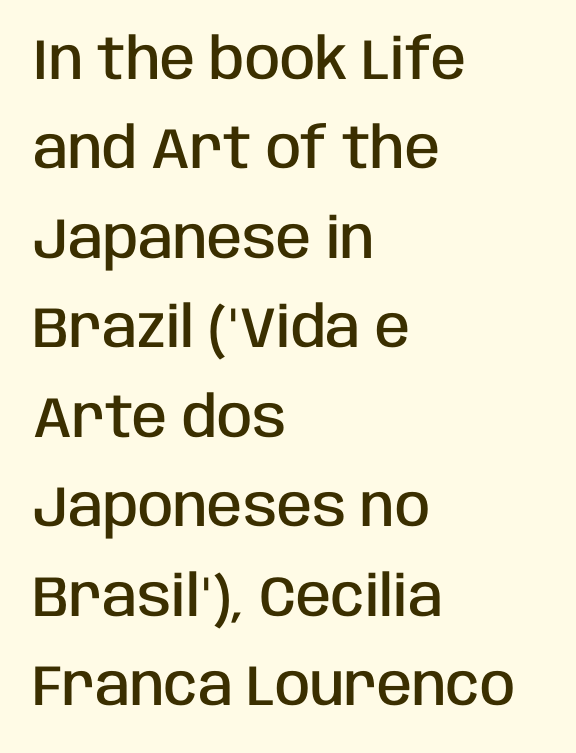
Q: Is the text bold? A: Semi-bold.
Q: Is the text italic (slanted)? A: No, it is upright.
Q: Is the typeface a serif or a sans-serif typeface? A: Sans-serif.
Q: Is the text underlined? A: No.
Q: How is the paragraph aligned? A: Left-aligned.
Q: Is the spacing between letters normal or unusually wide? A: Normal.
Q: Is the spacing between lines tight, normal or loose? A: Normal.
Q: Width (condensed, normal, or wide)? A: Condensed.
Q: Stroke contrast? A: Low.
Q: x-height? A: Large.
Q: Monospaced? A: No.
